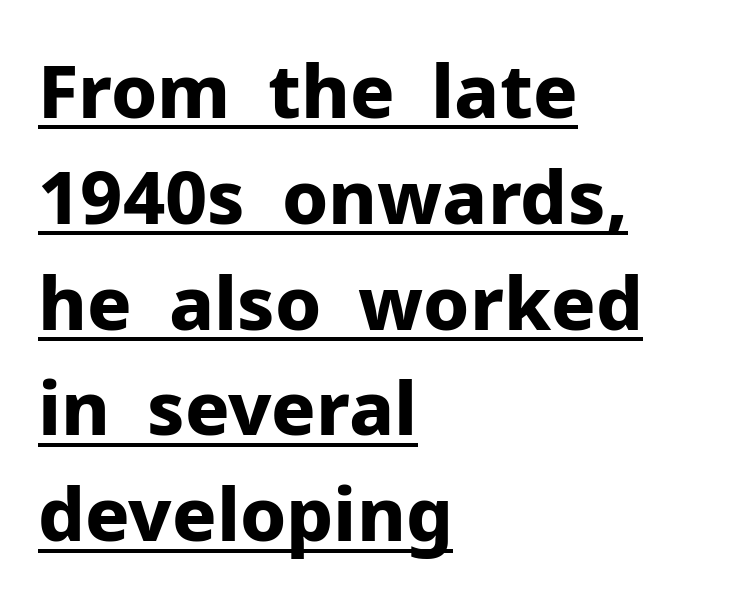
{"serif": "no", "italic": "no", "bold": "yes", "weight": "bold", "width": "normal", "stroke_contrast": "low", "x_height": "medium", "monospaced": "no", "underline": "yes", "align": "left", "line_spacing": "normal", "line_spacing_ratio": 1.43, "letter_spacing": "normal", "letter_spacing_em": 0.0, "glyph_px": 74}
